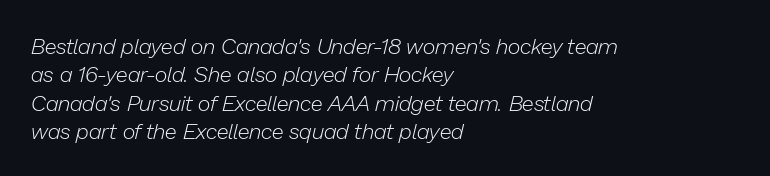
This is oblique type, the kind used for emphasis or titles. Between one letter and the next there's only the usual sliver of space. The baseline area is clear. This sample keeps an unexceptional amount of space between lines. Counters stay open thanks to moderate or lighter strokes. This sample is left-justified, so line endings fall wherever the words run out.
